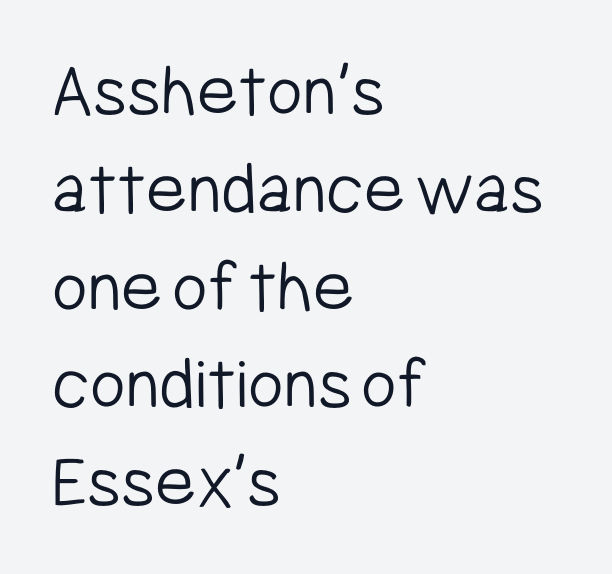
Q: Is the text bold? A: No.
Q: Is the text italic (slanted)? A: No, it is upright.
Q: Is the typeface a serif or a sans-serif typeface? A: Sans-serif.
Q: Is the text underlined? A: No.
Q: How is the paragraph aligned? A: Left-aligned.
Q: Is the spacing between letters normal or unusually wide? A: Normal.
Q: Is the spacing between lines tight, normal or loose? A: Normal.
Q: Width (condensed, normal, or wide)? A: Condensed.
Q: Stroke contrast? A: Low.
Q: x-height? A: Medium.
Q: Monospaced? A: No.
